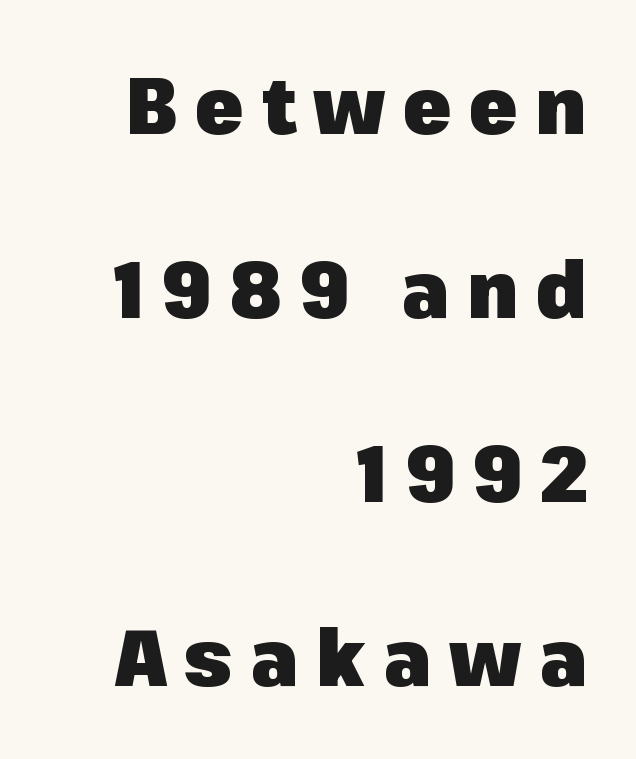
Q: Is the text bold? A: Yes.
Q: Is the text italic (slanted)? A: No, it is upright.
Q: Is the typeface a serif or a sans-serif typeface? A: Sans-serif.
Q: Is the text underlined? A: No.
Q: How is the paragraph aligned? A: Right-aligned.
Q: Is the spacing between letters normal or unusually wide? A: Unusually wide.
Q: Is the spacing between lines tight, normal or loose? A: Loose.
Q: Width (condensed, normal, or wide)? A: Normal.
Q: Stroke contrast? A: Low.
Q: x-height? A: Medium.
Q: Monospaced? A: No.
